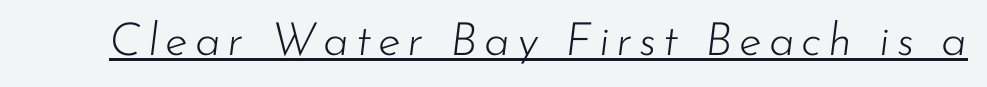
The image shows 46 px light type, italic (leaning right); set underlined; low stroke contrast and a small x-height.
